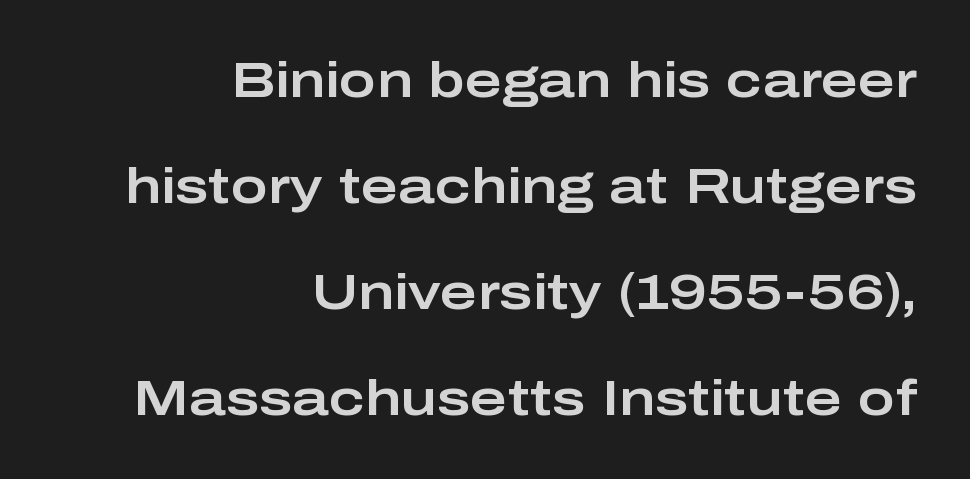
{"serif": "no", "italic": "no", "width": "wide", "stroke_contrast": "low", "x_height": "medium", "monospaced": "no", "underline": "no", "align": "right", "line_spacing": "loose", "line_spacing_ratio": 2.12, "letter_spacing": "normal", "letter_spacing_em": 0.0, "glyph_px": 50}
